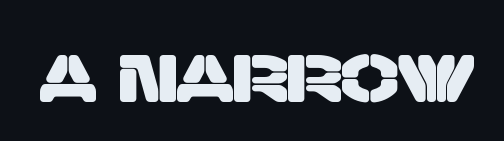
Q: Is the typeface a serif or a sans-serif typeface? A: Sans-serif.
Q: Is the text underlined? A: No.
Q: Is the spacing between letters normal or unusually wide? A: Normal.
Q: Width (condensed, normal, or wide)? A: Normal.
Q: Stroke contrast? A: Low.
Q: x-height? A: Large.
Q: Monospaced? A: No.
